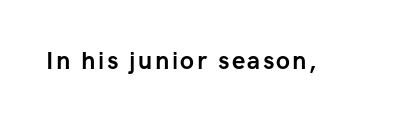
{"italic": "no", "bold": "yes", "underline": "no", "glyph_px": 24}
